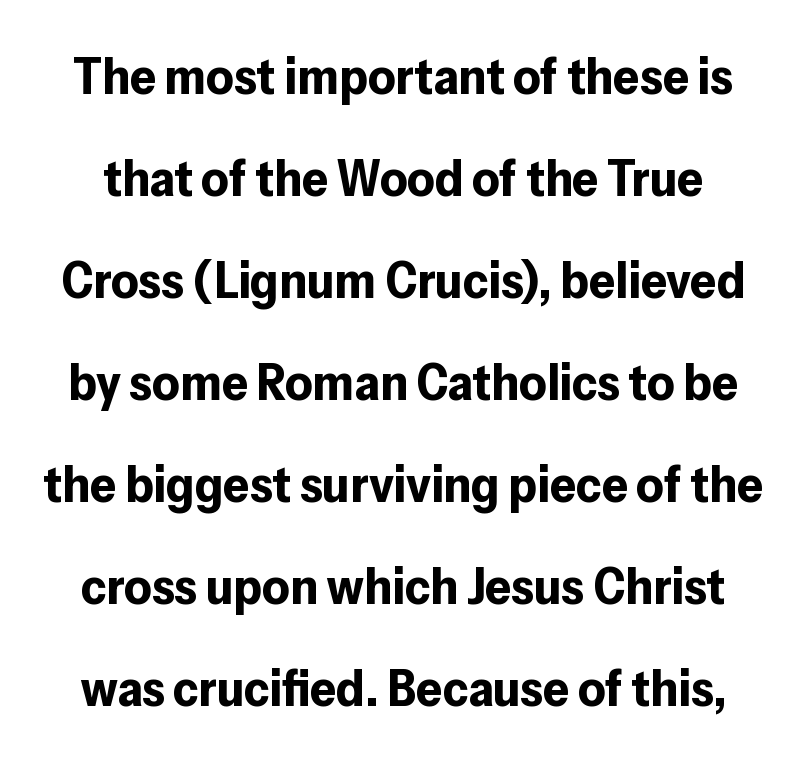
The image shows 52 px bold sans-serif type, upright; set loose line spacing (1.96x), normal letter spacing, not underlined; low stroke contrast and a medium x-height.
